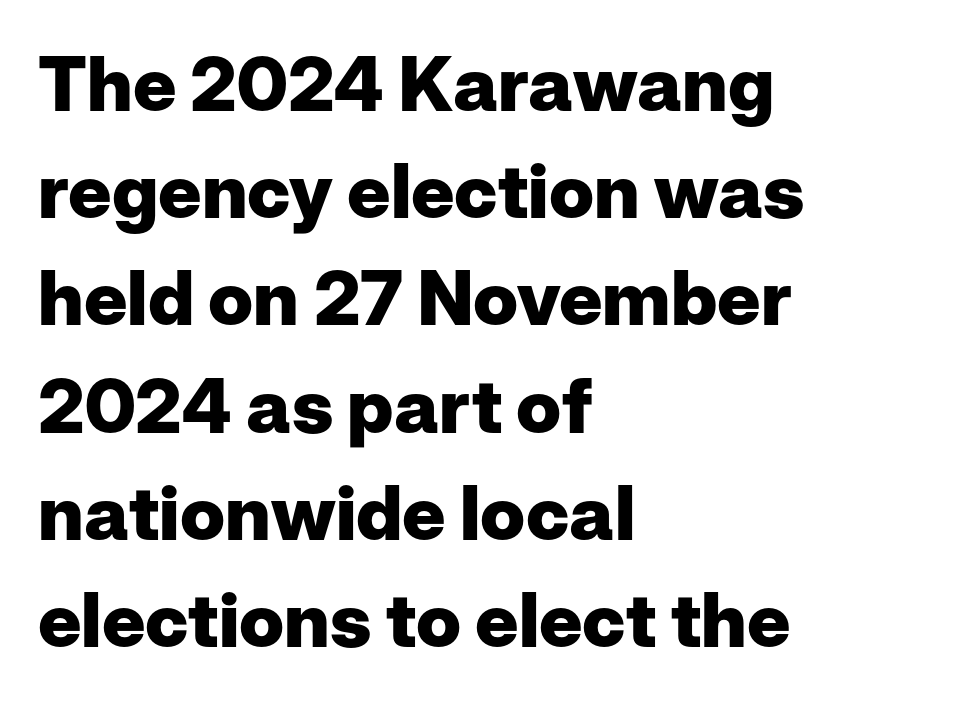
Q: Is the text bold? A: Yes.
Q: Is the text italic (slanted)? A: No, it is upright.
Q: Is the typeface a serif or a sans-serif typeface? A: Sans-serif.
Q: Is the text underlined? A: No.
Q: How is the paragraph aligned? A: Left-aligned.
Q: Is the spacing between letters normal or unusually wide? A: Normal.
Q: Is the spacing between lines tight, normal or loose? A: Normal.
Q: Width (condensed, normal, or wide)? A: Normal.
Q: Stroke contrast? A: Low.
Q: x-height? A: Medium.
Q: Monospaced? A: No.
